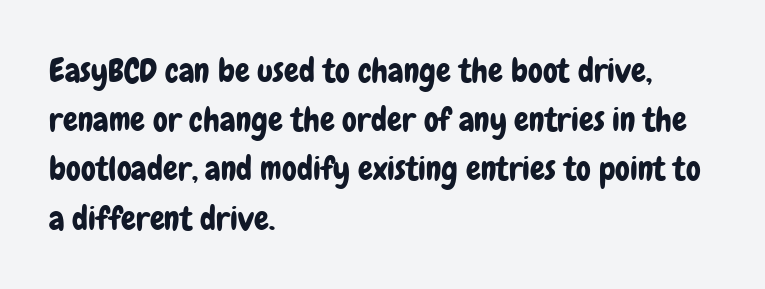
The letters advance in unequal steps, a hallmark of proportional type. The lettering holds an erect, upright posture throughout. This rendering leaves character spacing at its baseline value. In terms of leading, this rendering sits right in the middle. Leftover space on each line is placed entirely after the last word.
